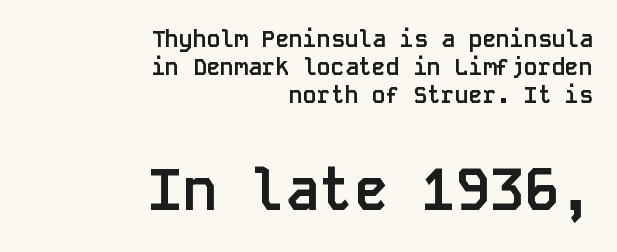
Q: Is the text bold? A: Yes.
Q: Is the text italic (slanted)? A: No, it is upright.
Q: Is the typeface a serif or a sans-serif typeface? A: Sans-serif.
Q: Is the text underlined? A: No.
Q: How is the paragraph aligned? A: Right-aligned.
Q: Is the spacing between letters normal or unusually wide? A: Normal.
Q: Which block of text is set in a larger size, the first (top) or the second (bottom)? A: The second (bottom) one.
Q: Width (condensed, normal, or wide)? A: Normal.
Q: Stroke contrast? A: Low.
Q: x-height? A: Large.
Q: Monospaced? A: Yes.
